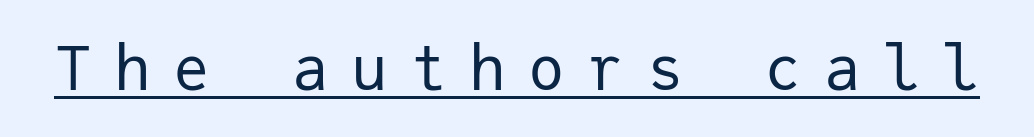
{"serif": "no", "italic": "no", "bold": "no", "weight": "regular", "width": "normal", "stroke_contrast": "low", "x_height": "medium", "monospaced": "yes", "underline": "yes", "letter_spacing": "wide", "letter_spacing_em": 0.37, "glyph_px": 61}
